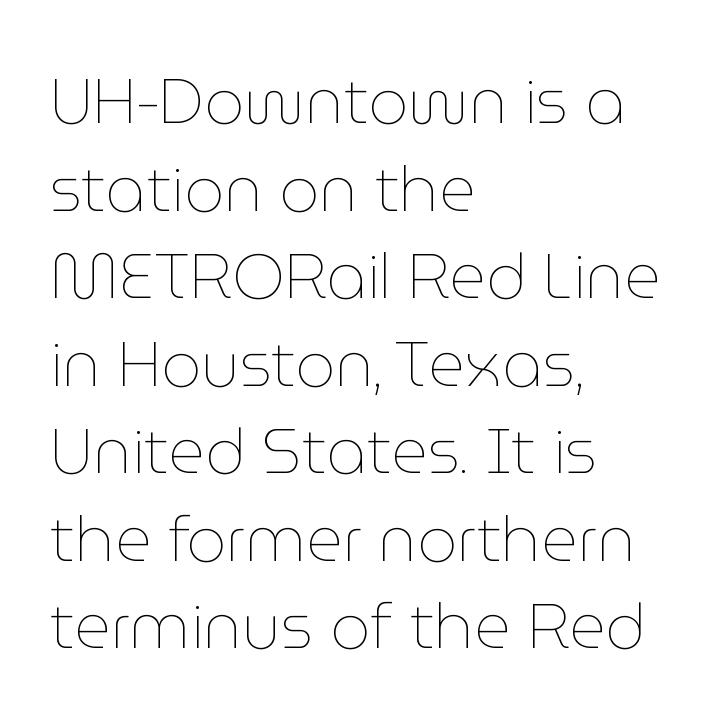
The image shows 63 px thin type, upright; set left-aligned, normal line spacing (1.39x), normal letter spacing, not underlined; low stroke contrast and a medium x-height.
